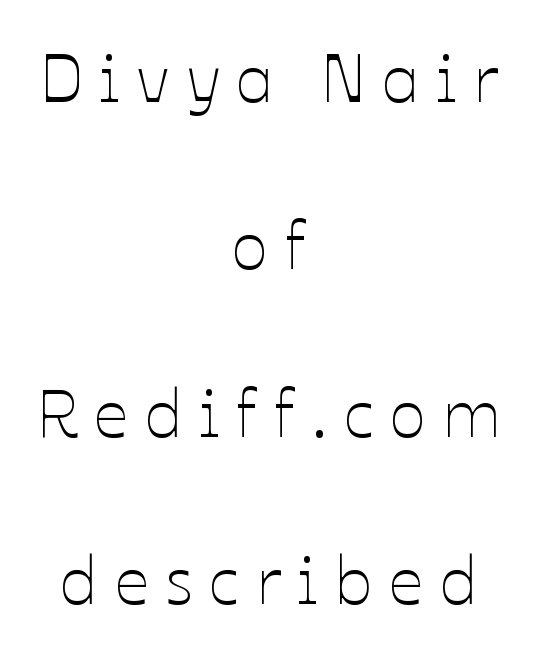
Q: Is the text bold? A: No.
Q: Is the text italic (slanted)? A: No, it is upright.
Q: Is the text underlined? A: No.
Q: How is the paragraph aligned? A: Centered.
Q: Is the spacing between letters normal or unusually wide? A: Unusually wide.
Q: Is the spacing between lines tight, normal or loose? A: Loose.
Q: Width (condensed, normal, or wide)? A: Normal.
Q: Stroke contrast? A: Low.
Q: x-height? A: Medium.
Q: Monospaced? A: No.
